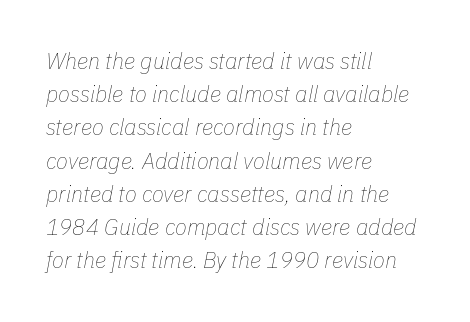
The image shows 22 px text type, italic (leaning right); set left-aligned, normal line spacing (1.51x), normal letter spacing, not underlined.
